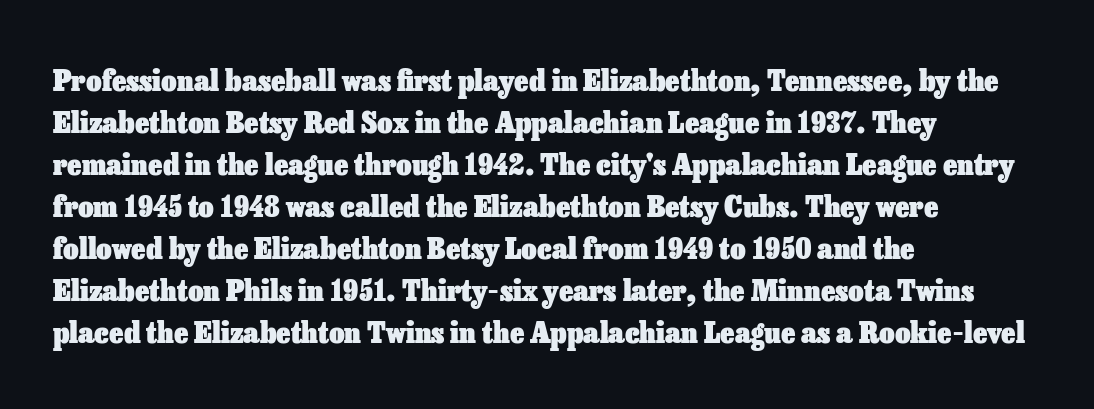
{"italic": "no", "bold": "yes", "weight": "heavy", "width": "normal", "stroke_contrast": "low", "x_height": "medium", "monospaced": "no", "underline": "no", "align": "left", "line_spacing": "normal", "line_spacing_ratio": 1.4, "letter_spacing": "normal", "letter_spacing_em": 0.0, "glyph_px": 30}
